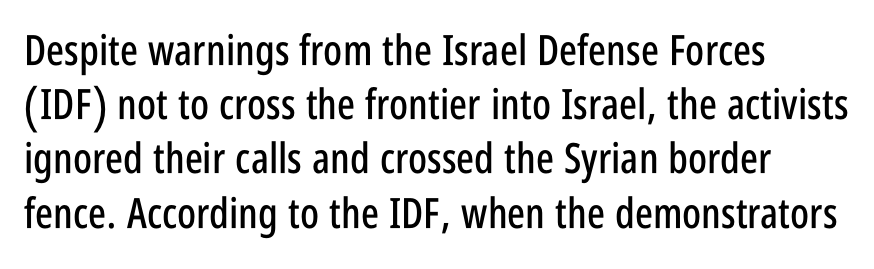
Between one letter and the next there's only the usual sliver of space. A typesetter would call this leading conventional body-copy spacing. Type without underlining. The designer went with a sans here, leaving each stem footless. Each line starts at the same left margin while the right side varies.
